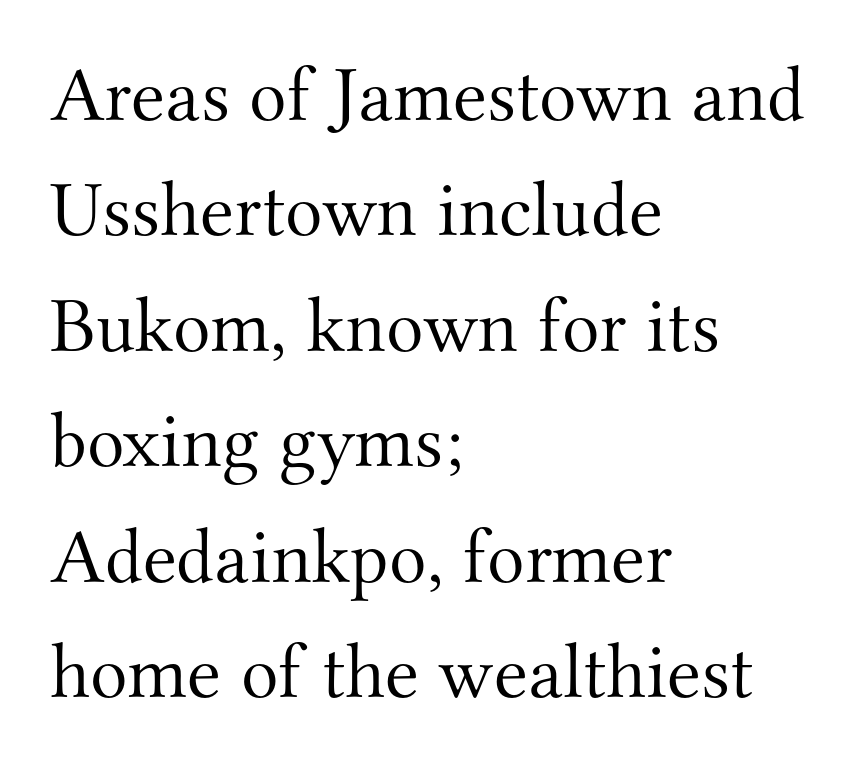
Q: Is the text bold? A: No.
Q: Is the text italic (slanted)? A: No, it is upright.
Q: Is the typeface a serif or a sans-serif typeface? A: Serif.
Q: Is the text underlined? A: No.
Q: How is the paragraph aligned? A: Left-aligned.
Q: Is the spacing between letters normal or unusually wide? A: Normal.
Q: Is the spacing between lines tight, normal or loose? A: Normal.
Q: Width (condensed, normal, or wide)? A: Normal.
Q: Stroke contrast? A: Medium.
Q: x-height? A: Small.
Q: Monospaced? A: No.
